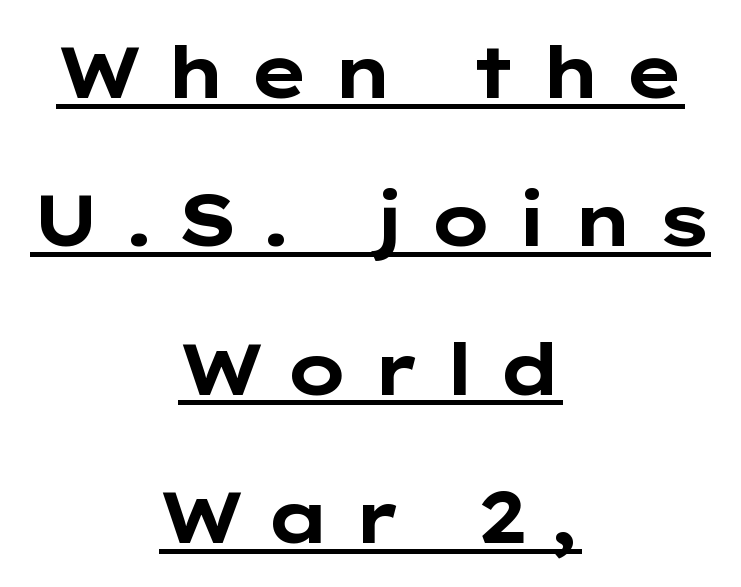
The image shows 72 px bold, wide sans-serif type, upright; set centered, loose line spacing (2.06x), unusually wide letter spacing (+0.28 em), underlined; low stroke contrast and a medium x-height.
